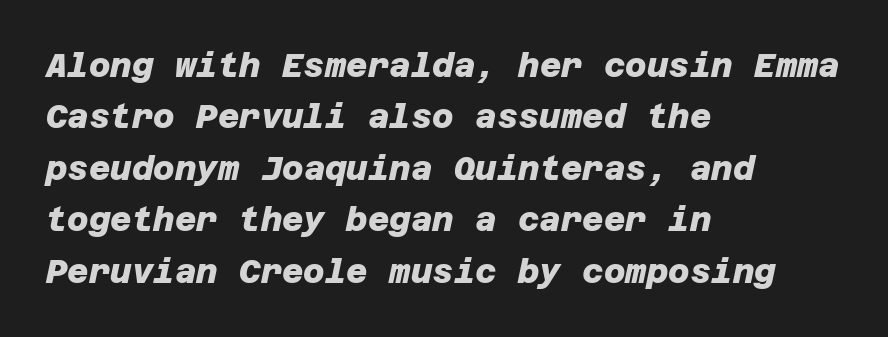
A dark, heavy texture on the line: the type is bold. I'd call this a sans setting — the letters go barefoot. Letters rest on an invisible, unmarked baseline. Leftover space on each line is placed entirely after the last word. The leading is moderate, giving the passage an even texture.
